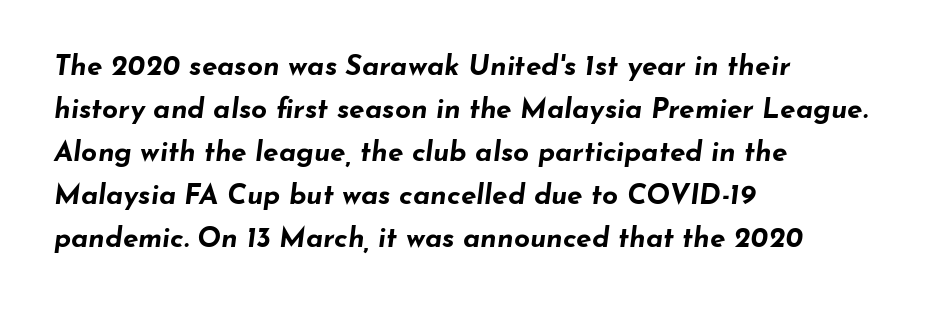
{"italic": "yes", "lean": "right", "slant_degrees": 7, "bold": "yes", "weight": "bold", "width": "wide", "stroke_contrast": "low", "x_height": "small", "monospaced": "no", "underline": "no", "align": "left", "line_spacing": "normal", "line_spacing_ratio": 1.54, "letter_spacing": "normal", "letter_spacing_em": 0.0, "glyph_px": 28}
